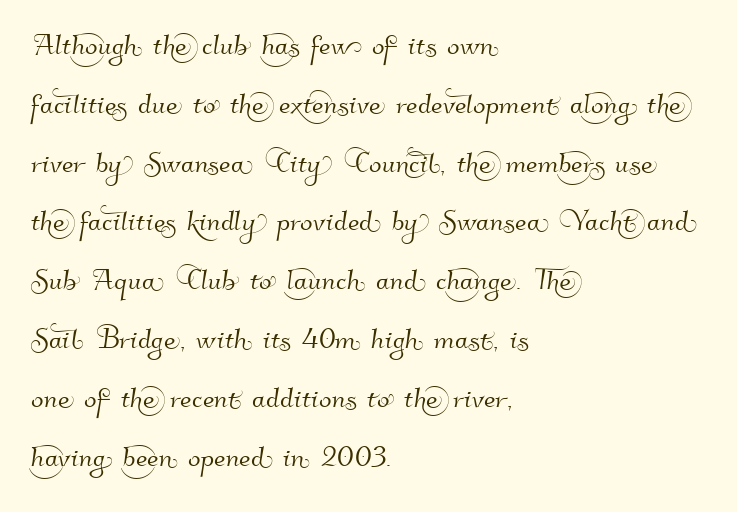
Rule under the text: the space is simply empty. No extra tracking has been applied to these lines. Line beginnings align vertically; line endings do not. A normal amount of white space separates one row of letters from the next. Spacing verdict: proportional, widths tailored to each character.
